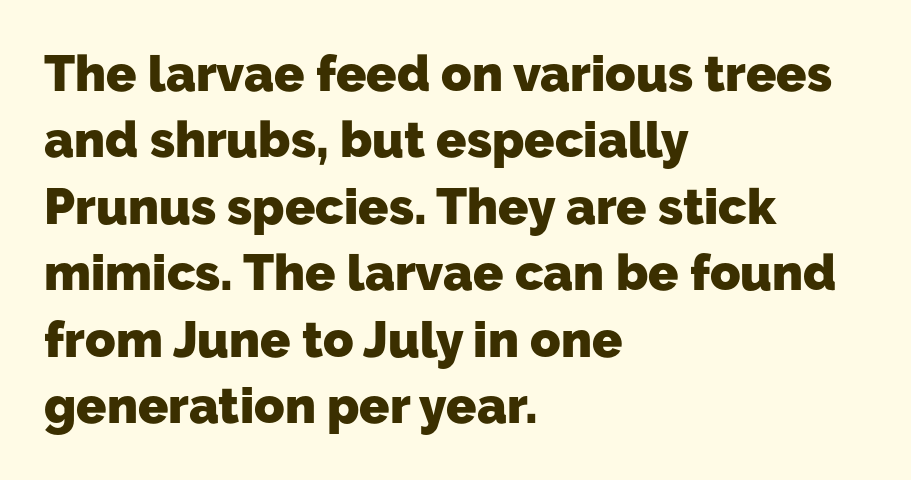
Q: Is the text bold? A: Yes.
Q: Is the typeface a serif or a sans-serif typeface? A: Sans-serif.
Q: Is the text underlined? A: No.
Q: How is the paragraph aligned? A: Left-aligned.
Q: Is the spacing between letters normal or unusually wide? A: Normal.
Q: Is the spacing between lines tight, normal or loose? A: Normal.
Q: Width (condensed, normal, or wide)? A: Normal.
Q: Stroke contrast? A: Low.
Q: x-height? A: Medium.
Q: Monospaced? A: No.
